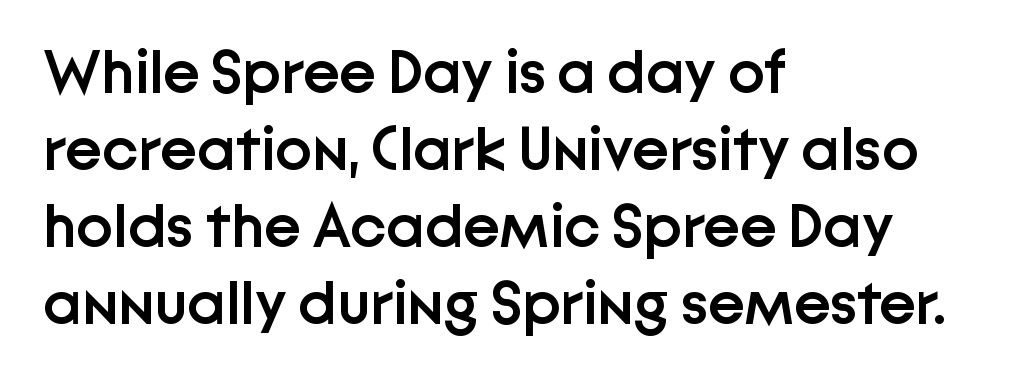
Q: Is the text bold? A: Semi-bold.
Q: Is the text italic (slanted)? A: No, it is upright.
Q: Is the typeface a serif or a sans-serif typeface? A: Sans-serif.
Q: Is the text underlined? A: No.
Q: How is the paragraph aligned? A: Left-aligned.
Q: Is the spacing between letters normal or unusually wide? A: Normal.
Q: Width (condensed, normal, or wide)? A: Normal.
Q: Stroke contrast? A: Low.
Q: x-height? A: Medium.
Q: Monospaced? A: No.
